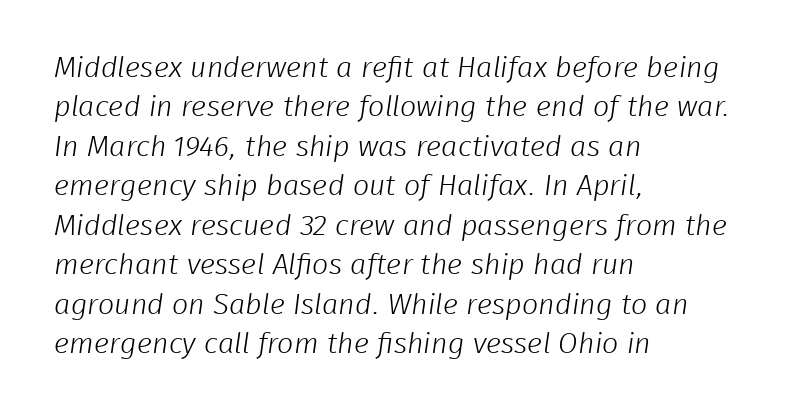
Q: Is the text bold? A: No.
Q: Is the typeface a serif or a sans-serif typeface? A: Sans-serif.
Q: Is the text underlined? A: No.
Q: How is the paragraph aligned? A: Left-aligned.
Q: Is the spacing between letters normal or unusually wide? A: Normal.
Q: Is the spacing between lines tight, normal or loose? A: Normal.
Q: Width (condensed, normal, or wide)? A: Normal.
Q: Stroke contrast? A: Low.
Q: x-height? A: Medium.
Q: Monospaced? A: No.
